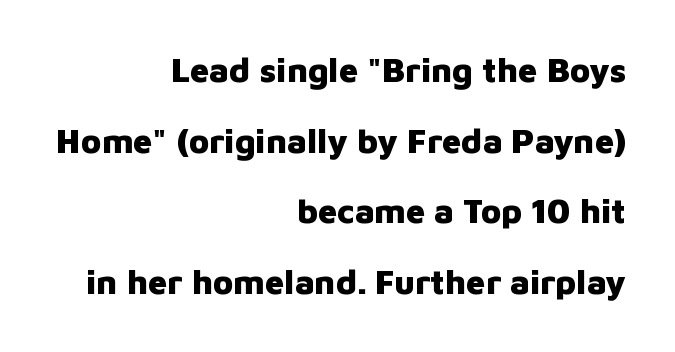
The image shows 34 px heavy sans-serif type, upright; set right-aligned, loose line spacing (2.08x), normal letter spacing, not underlined; low stroke contrast and a medium x-height.
